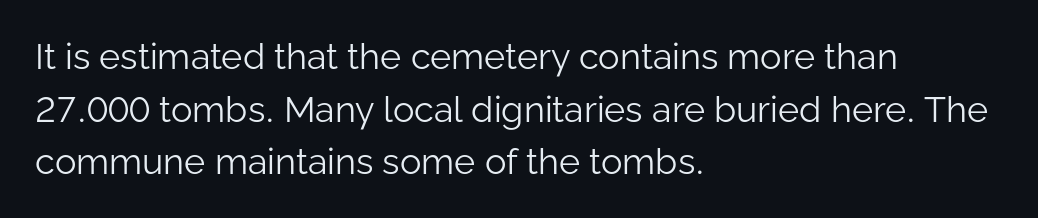
{"serif": "no", "italic": "no", "bold": "no", "weight": "light", "width": "normal", "stroke_contrast": "low", "x_height": "medium", "monospaced": "no", "underline": "no", "align": "left", "line_spacing": "normal", "line_spacing_ratio": 1.46, "letter_spacing": "normal", "letter_spacing_em": 0.0, "glyph_px": 36}
